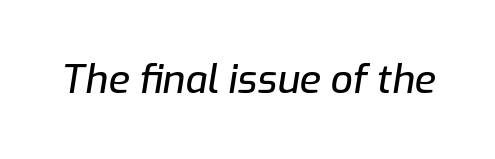
The image shows 39 px text type, italic (leaning right); set normal letter spacing, not underlined; low stroke contrast and a medium x-height.
